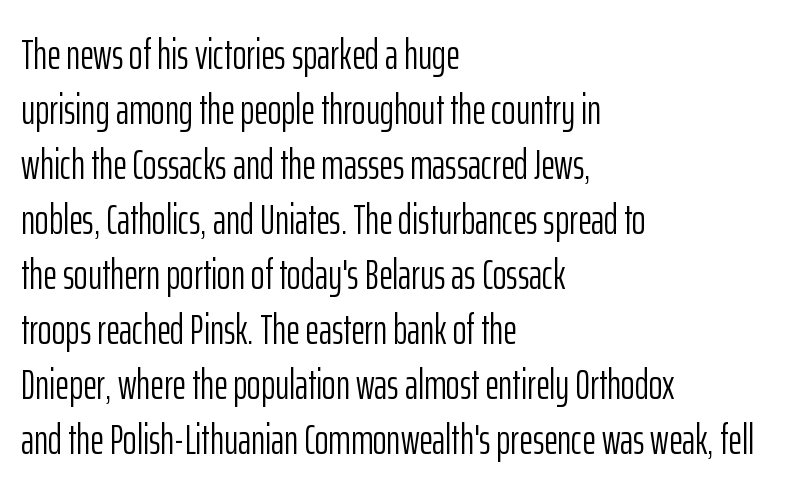
The image shows 42 px light, condensed sans-serif type, upright; set left-aligned, normal line spacing (1.31x), normal letter spacing, not underlined; low stroke contrast and a medium x-height.
